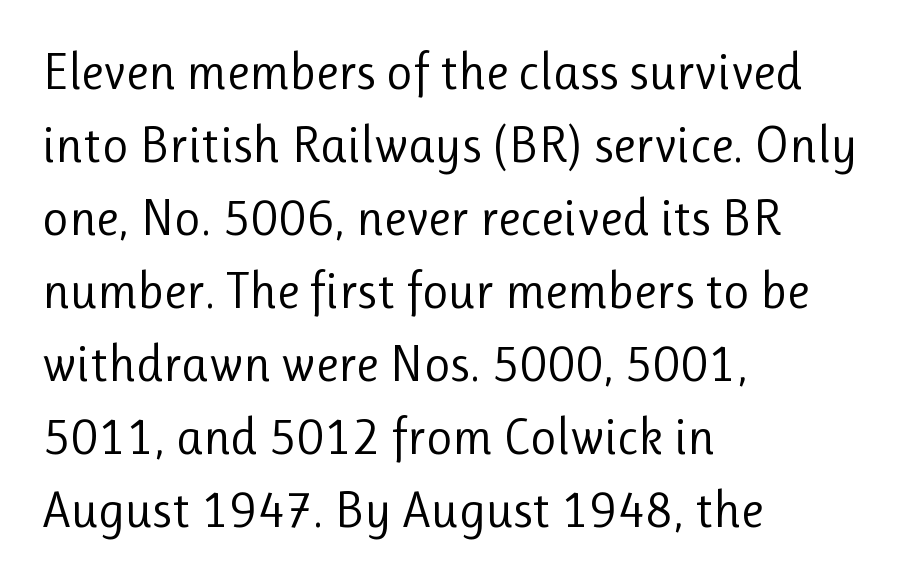
The image shows 51 px regular-weight sans-serif type, upright; set left-aligned, normal line spacing (1.43x), normal letter spacing, not underlined; low stroke contrast and a medium x-height.
